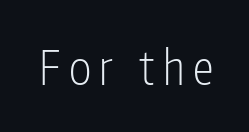
The image shows 47 px light, condensed sans-serif type, upright; set not underlined; low stroke contrast and a medium x-height.
